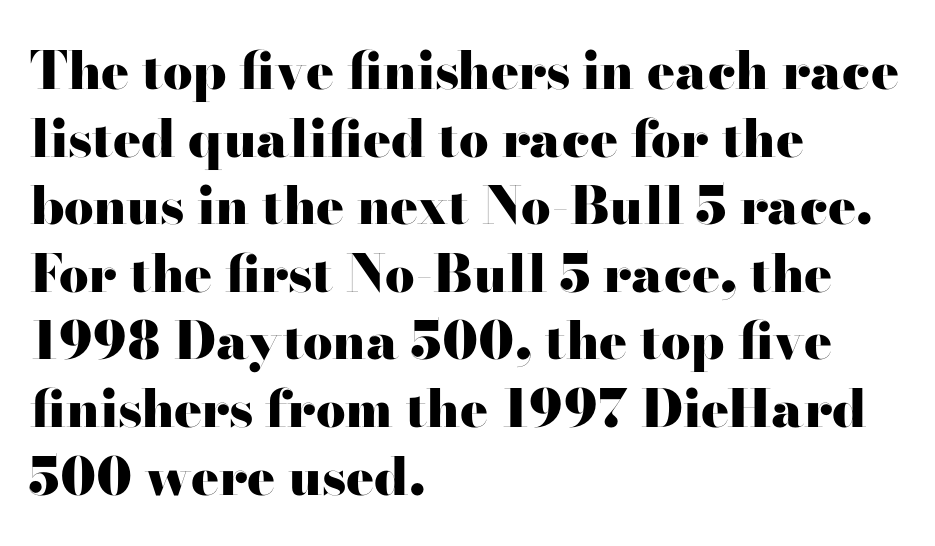
Q: Is the text bold? A: Yes.
Q: Is the text italic (slanted)? A: No, it is upright.
Q: Is the typeface a serif or a sans-serif typeface? A: Serif.
Q: Is the text underlined? A: No.
Q: How is the paragraph aligned? A: Left-aligned.
Q: Is the spacing between letters normal or unusually wide? A: Normal.
Q: Is the spacing between lines tight, normal or loose? A: Normal.
Q: Width (condensed, normal, or wide)? A: Wide.
Q: Stroke contrast? A: High.
Q: x-height? A: Small.
Q: Monospaced? A: No.
